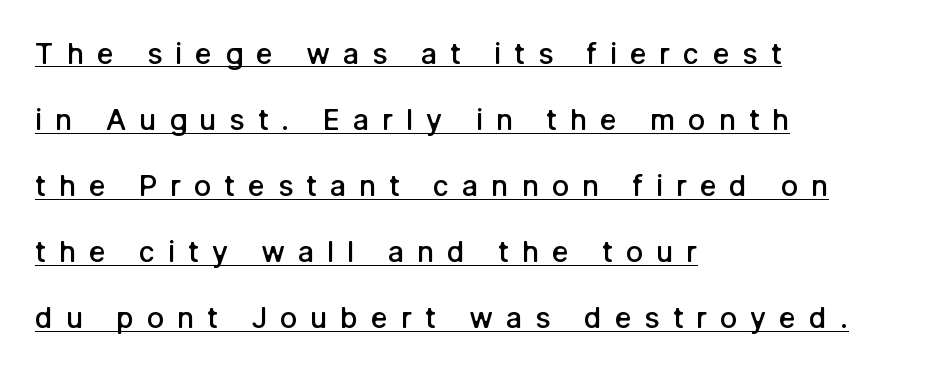
Regarding leading, the lines here are spaced well apart. Casual observation: everything's shoved over to the left. Grotesque or geometric, the face here clearly has no serifs. What weight is shown? A semibold, between regular and bold. Students, note that the glyphs here are deliberately spaced far apart. The passage shown is typed in a proportional face where columns would drift.
